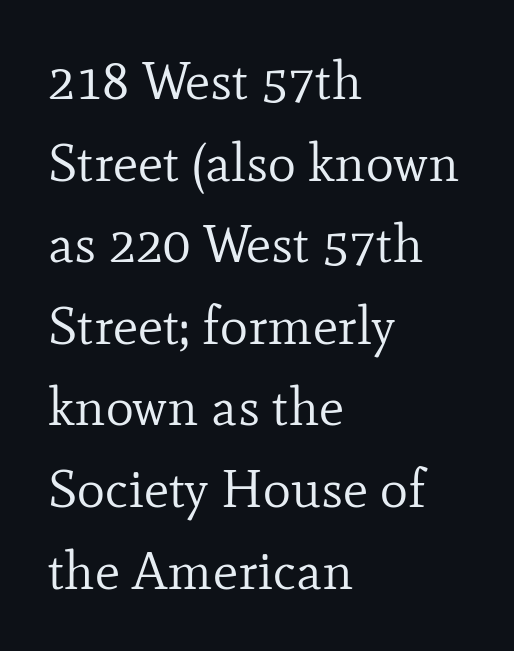
Q: Is the text bold? A: No.
Q: Is the text italic (slanted)? A: No, it is upright.
Q: Is the typeface a serif or a sans-serif typeface? A: Serif.
Q: Is the text underlined? A: No.
Q: How is the paragraph aligned? A: Left-aligned.
Q: Is the spacing between letters normal or unusually wide? A: Normal.
Q: Is the spacing between lines tight, normal or loose? A: Normal.
Q: Width (condensed, normal, or wide)? A: Normal.
Q: Stroke contrast? A: Low.
Q: x-height? A: Small.
Q: Monospaced? A: No.
